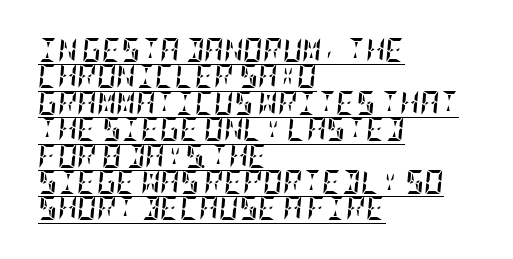
The setting favours the left margin, as ordinary paragraphs usually do. Is the type slanted? Yes — the strokes lean at a clear angle. This is heavy type, rendered in bold. The rendered words wear a rule along their underside. Is the letter spacing exaggerated? No — it looks like the ordinary default. Compared with typical paragraphs, the rows here are closer together.
